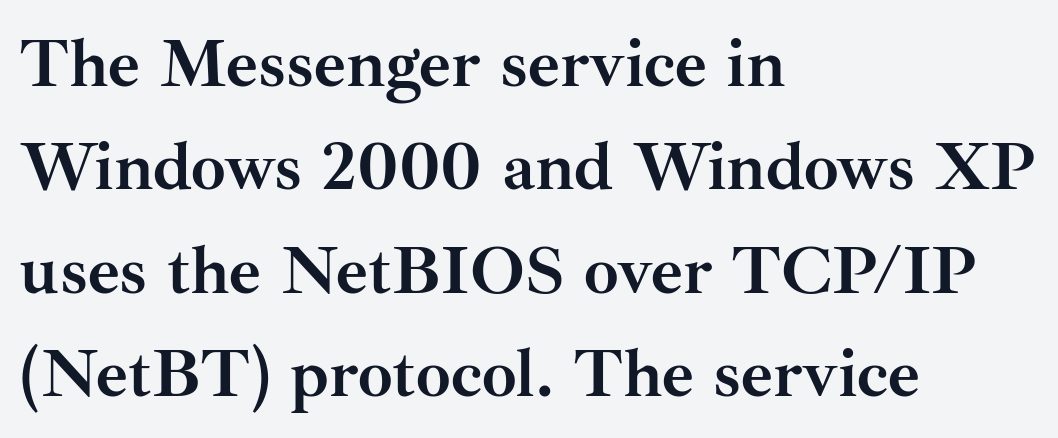
Q: Is the text bold? A: Yes.
Q: Is the text italic (slanted)? A: No, it is upright.
Q: Is the typeface a serif or a sans-serif typeface? A: Serif.
Q: Is the text underlined? A: No.
Q: How is the paragraph aligned? A: Left-aligned.
Q: Is the spacing between letters normal or unusually wide? A: Normal.
Q: Is the spacing between lines tight, normal or loose? A: Normal.
Q: Width (condensed, normal, or wide)? A: Normal.
Q: Stroke contrast? A: Medium.
Q: x-height? A: Small.
Q: Monospaced? A: No.
